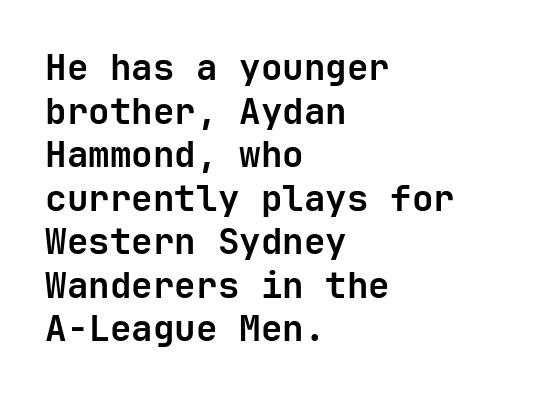
Q: Is the text bold? A: Yes.
Q: Is the text italic (slanted)? A: No, it is upright.
Q: Is the typeface a serif or a sans-serif typeface? A: Sans-serif.
Q: Is the text underlined? A: No.
Q: How is the paragraph aligned? A: Left-aligned.
Q: Is the spacing between letters normal or unusually wide? A: Normal.
Q: Width (condensed, normal, or wide)? A: Normal.
Q: Stroke contrast? A: Low.
Q: x-height? A: Medium.
